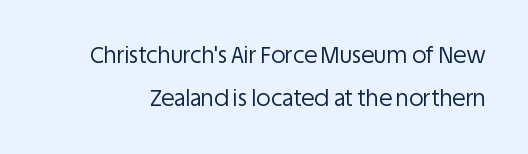
{"italic": "no", "bold": "no", "underline": "no", "line_spacing": "loose", "line_spacing_ratio": 1.94, "letter_spacing": "normal", "letter_spacing_em": 0.0, "glyph_px": 22}
